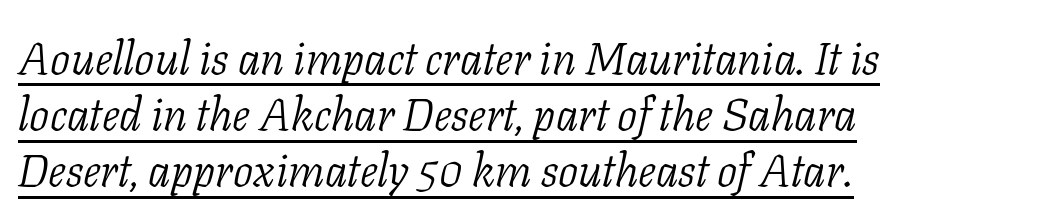
What decoration does the sample have? An underline. A typesetter would call this zero additional tracking. Do the characters align in a grid? No, the font is proportional. The strokes are not fattened; the text isn't bold. In terms of letterform style, serifs are clearly present.
